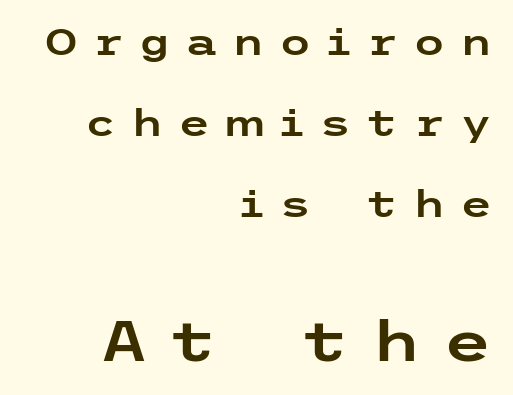
Q: Is the text italic (slanted)? A: No, it is upright.
Q: Is the typeface a serif or a sans-serif typeface? A: Sans-serif.
Q: Is the text underlined? A: No.
Q: How is the paragraph aligned? A: Right-aligned.
Q: Is the spacing between letters normal or unusually wide? A: Unusually wide.
Q: Is the spacing between lines tight, normal or loose? A: Loose.
Q: Which block of text is set in a larger size, the first (top) or the second (bottom)? A: The second (bottom) one.
Q: Width (condensed, normal, or wide)? A: Wide.
Q: Stroke contrast? A: Low.
Q: x-height? A: Medium.
